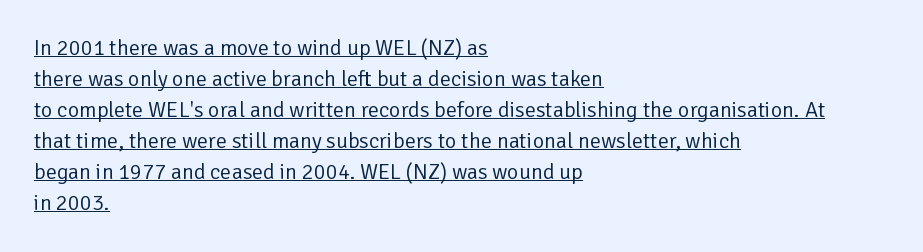
{"italic": "no", "bold": "no", "underline": "yes", "align": "left", "line_spacing": "normal", "line_spacing_ratio": 1.41, "letter_spacing": "normal", "letter_spacing_em": 0.0, "glyph_px": 22}
